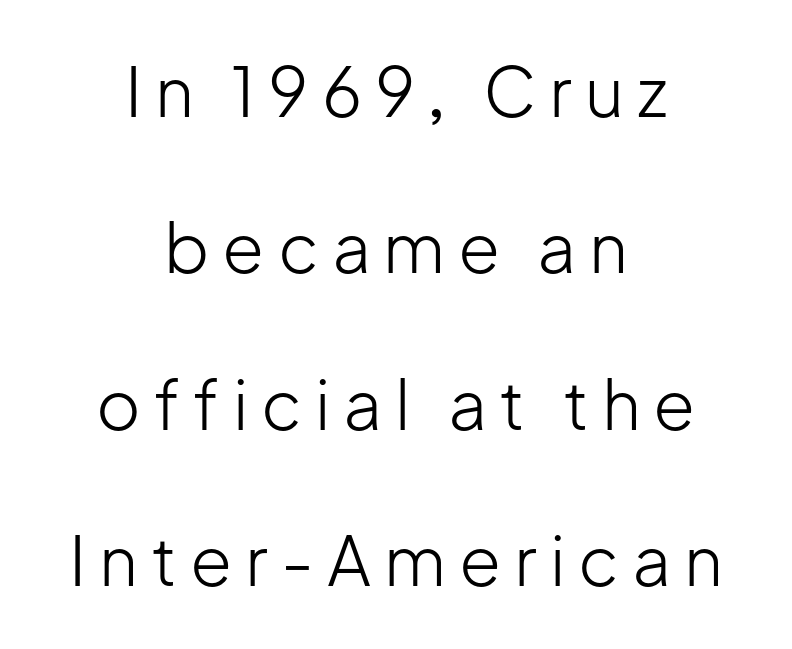
Weight: regular or lighter. The specimen omits any rule beneath the text block's lines. This sample uses a sans-serif face. A typesetter would mark this as roman, not italic. Regarding leading, the lines here are spaced well apart. Looks like regular typesetting: each glyph gets only the width it needs.
